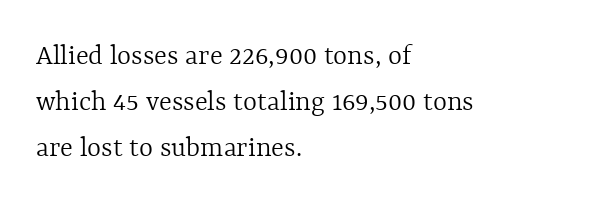
The area under the type is left untouched. Weight class: somewhere from thin through regular. Inter-character spacing is left at the font's built-in metrics. You can tell it's not italic because the verticals are truly vertical. These lines are rendered in a variable-pitch font. Line spacing here is normal.
